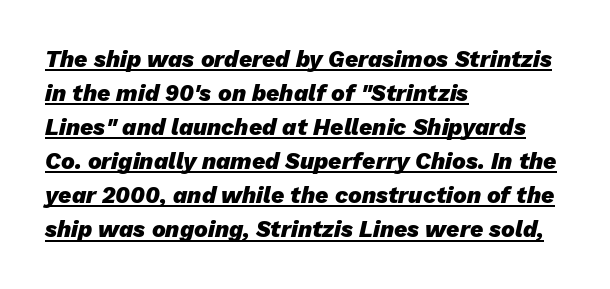
The image shows 23 px bold type, italic (leaning right); set left-aligned, normal line spacing (1.48x), normal letter spacing, underlined.
